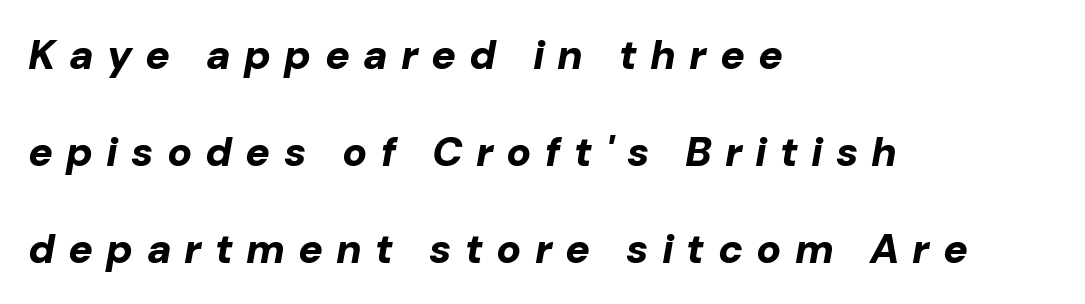
The image shows 41 px bold type, italic (leaning right); set left-aligned, loose line spacing (2.36x), unusually wide letter spacing (+0.32 em), not underlined; low stroke contrast and a medium x-height.
